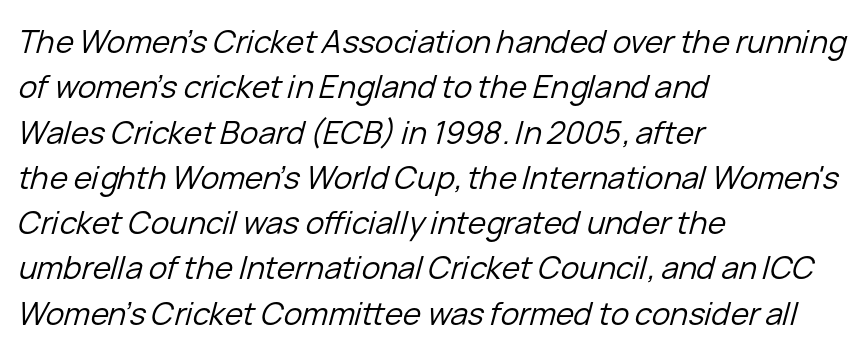
Q: Is the text bold? A: No.
Q: Is the text italic (slanted)? A: Yes, it leans right by about 15 degrees.
Q: Is the text underlined? A: No.
Q: How is the paragraph aligned? A: Left-aligned.
Q: Is the spacing between letters normal or unusually wide? A: Normal.
Q: Is the spacing between lines tight, normal or loose? A: Normal.
Q: Width (condensed, normal, or wide)? A: Normal.
Q: Stroke contrast? A: Low.
Q: x-height? A: Medium.
Q: Monospaced? A: No.
